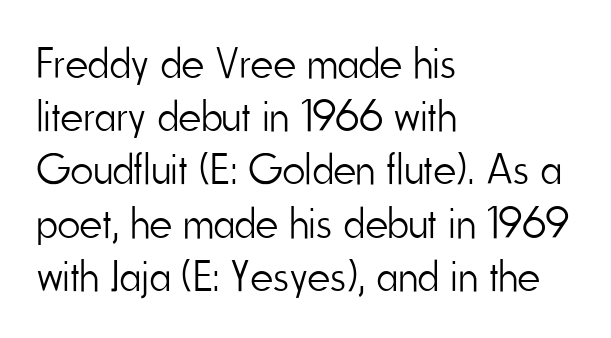
Quick note: not italic, upright. This is not heavy type; no bold has been used. Looks like regular typesetting: each glyph gets only the width it needs. What stands out about the letter spacing? Nothing — it is the standard amount. The font family rendered here belongs to the sans-serif group. Plain, unruled lines of type.
